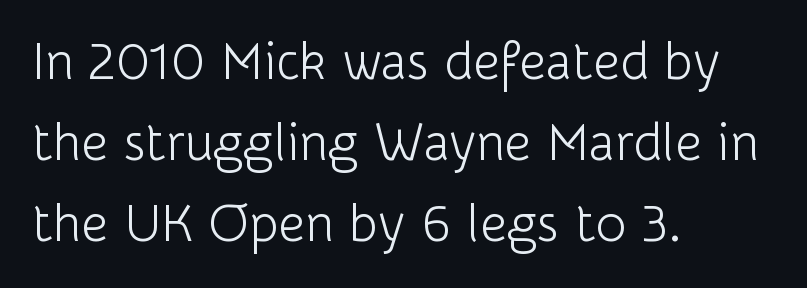
Q: Is the text bold? A: No.
Q: Is the text italic (slanted)? A: No, it is upright.
Q: Is the typeface a serif or a sans-serif typeface? A: Sans-serif.
Q: Is the text underlined? A: No.
Q: How is the paragraph aligned? A: Left-aligned.
Q: Is the spacing between letters normal or unusually wide? A: Normal.
Q: Is the spacing between lines tight, normal or loose? A: Normal.
Q: Width (condensed, normal, or wide)? A: Normal.
Q: Stroke contrast? A: Low.
Q: x-height? A: Medium.
Q: Monospaced? A: No.
